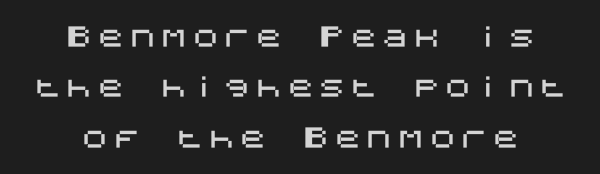
The text block is weighted toward neither margin, spreading evenly from the middle. Underlining? Definitely not there. Designer's note — italics off, roman on.
